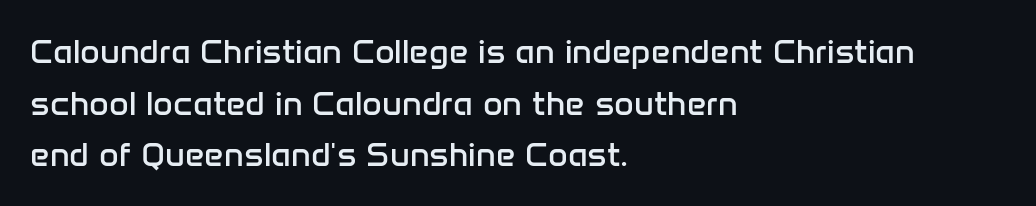
The typesetting does not lean heavy: it is not bold. Teacher's note: observe the even left margin — that is flush-left alignment. Posture: upright roman. Varying glyph widths throughout — classic text-font behaviour.
